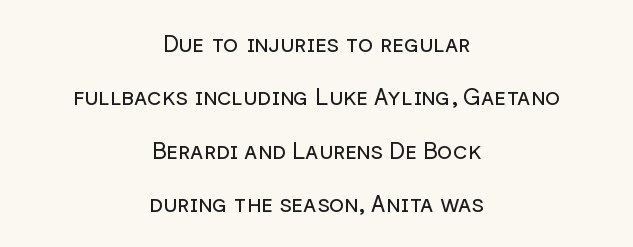
{"italic": "no", "bold": "no", "underline": "no", "align": "center", "line_spacing": "loose", "line_spacing_ratio": 2.32, "letter_spacing": "normal", "letter_spacing_em": 0.0, "glyph_px": 23}
